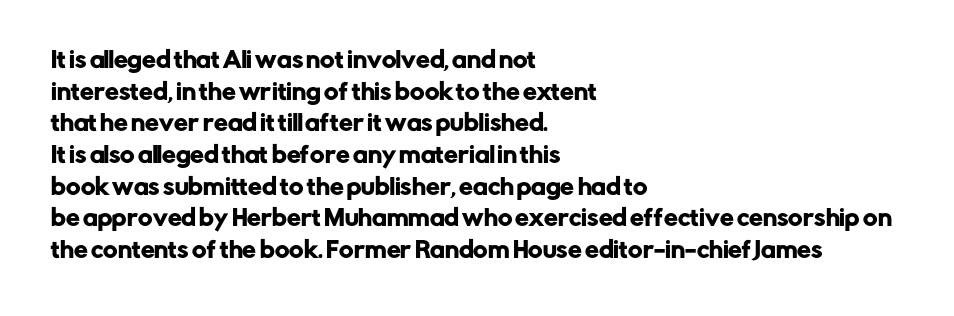
Q: Is the text italic (slanted)? A: No, it is upright.
Q: Is the text underlined? A: No.
Q: How is the paragraph aligned? A: Left-aligned.
Q: Is the spacing between letters normal or unusually wide? A: Normal.
Q: Is the spacing between lines tight, normal or loose? A: Normal.
